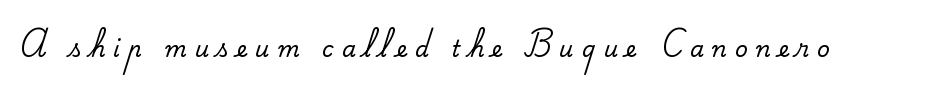
The image shows 22 px text type; set unusually wide letter spacing (+0.37 em), not underlined.
